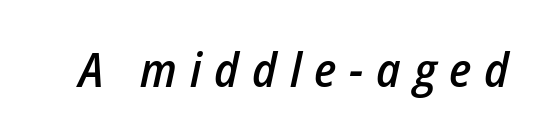
{"italic": "yes", "lean": "right", "slant_degrees": 12, "bold": "semi", "weight": "semibold", "width": "condensed", "stroke_contrast": "low", "x_height": "medium", "monospaced": "no", "underline": "no", "letter_spacing": "wide", "letter_spacing_em": 0.27, "glyph_px": 48}
